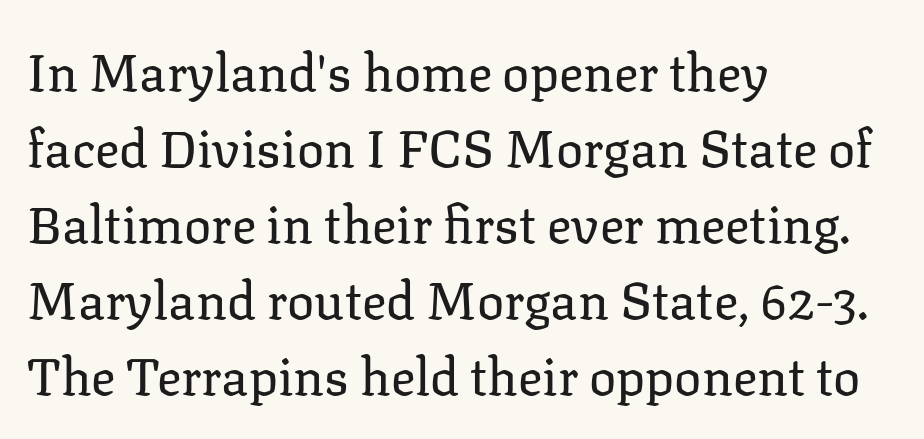
Q: Is the text bold? A: No.
Q: Is the text italic (slanted)? A: No, it is upright.
Q: Is the typeface a serif or a sans-serif typeface? A: Serif.
Q: Is the text underlined? A: No.
Q: How is the paragraph aligned? A: Left-aligned.
Q: Is the spacing between letters normal or unusually wide? A: Normal.
Q: Is the spacing between lines tight, normal or loose? A: Normal.
Q: Width (condensed, normal, or wide)? A: Normal.
Q: Stroke contrast? A: Low.
Q: x-height? A: Medium.
Q: Monospaced? A: No.
